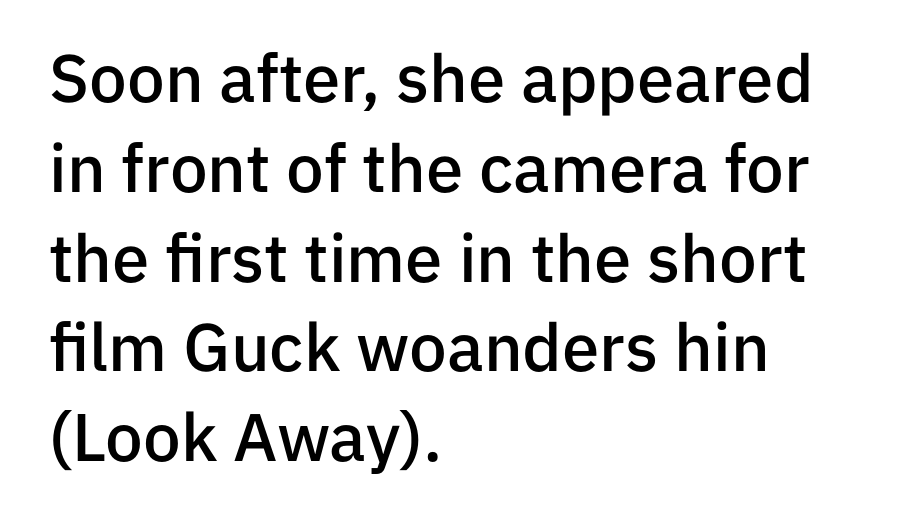
Each letter keeps its own natural width here, so spacing adapts to shape. Look at the stroke-to-counter ratio: somewhat heavy, a semibold. The letters sit at their default tracking, neither squeezed nor spread. Teacher's note: observe the even left margin — that is flush-left alignment. The characters display no serif detailing; their extremities are plain. The rows are spaced the way most documents space them.
